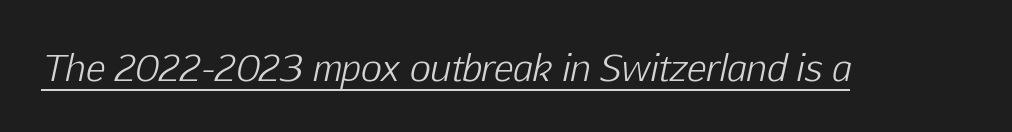
The image shows 36 px light type, italic (leaning right); set normal letter spacing, underlined; low stroke contrast and a medium x-height.
